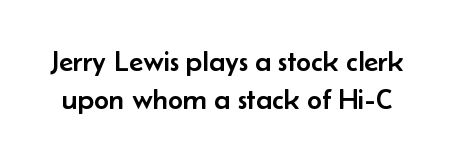
The image shows 29 px sans-serif type, upright; set normal line spacing (1.32x), normal letter spacing, not underlined; low stroke contrast and a small x-height.
